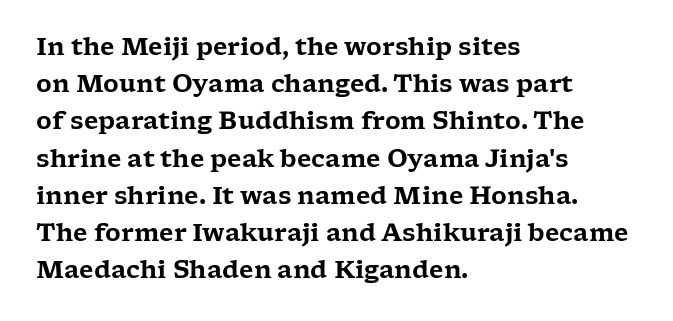
{"italic": "no", "underline": "no", "align": "left", "line_spacing": "normal", "line_spacing_ratio": 1.55, "letter_spacing": "normal", "letter_spacing_em": 0.0, "glyph_px": 24}
